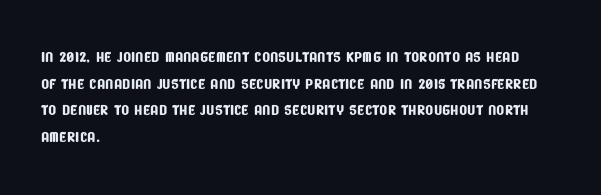
This rendering features lettering with no underline. What's the leading like? Ordinary, nothing unusual. Here the glyphs are tracked normally, forming tight word shapes. Line starts are locked; line ends wander.
